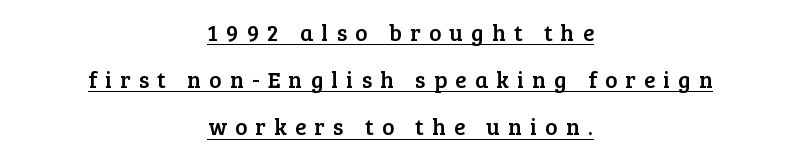
Q: Is the text italic (slanted)? A: No, it is upright.
Q: Is the text underlined? A: Yes.
Q: How is the paragraph aligned? A: Centered.
Q: Is the spacing between letters normal or unusually wide? A: Unusually wide.
Q: Is the spacing between lines tight, normal or loose? A: Loose.
